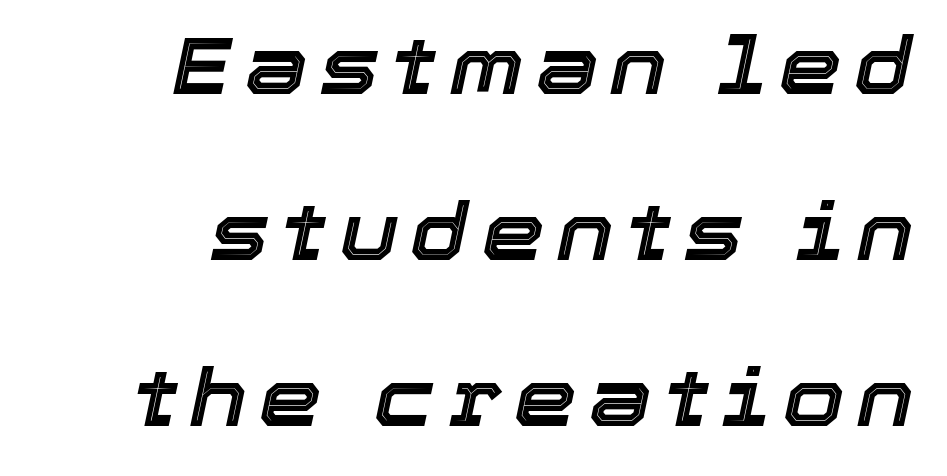
Alignment: flush right. Horizontal bands of white between lines are thick stripes. Looks like regular typesetting: each glyph gets only the width it needs. Descenders are the only things crossing below the line. The font's italic variant was chosen for this text.
